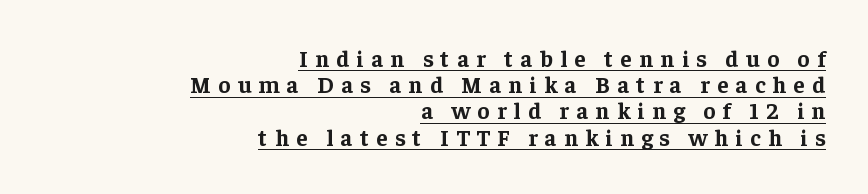
{"italic": "no", "bold": "yes", "underline": "yes", "align": "right", "line_spacing": "tight", "line_spacing_ratio": 1.14, "letter_spacing": "wide", "letter_spacing_em": 0.32, "glyph_px": 23}
